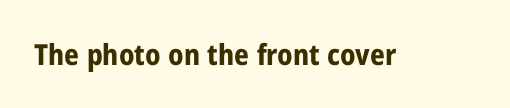
A typesetter would call this zero additional tracking. The gap between lines stays unmarked. The passage shown is typed in a proportional face where columns would drift. The type family on display is of the sans-serif kind. Strong, thick strokes mark this as bold type. The lettering holds an erect, upright posture throughout.
